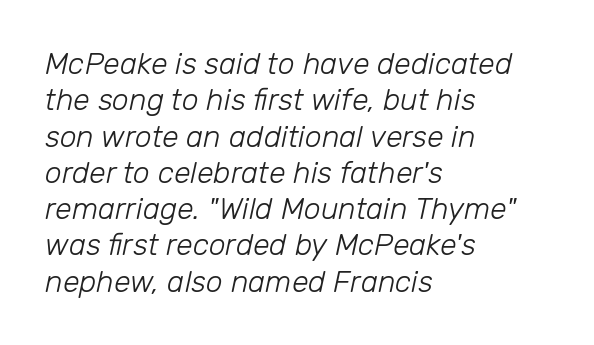
The image shows 30 px light type, italic (leaning right); set left-aligned, line spacing 1.21x, normal letter spacing, not underlined; low stroke contrast and a medium x-height.
